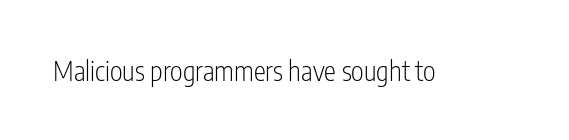
Q: Is the text bold? A: No.
Q: Is the text italic (slanted)? A: No, it is upright.
Q: Is the text underlined? A: No.
Q: Is the spacing between letters normal or unusually wide? A: Normal.
